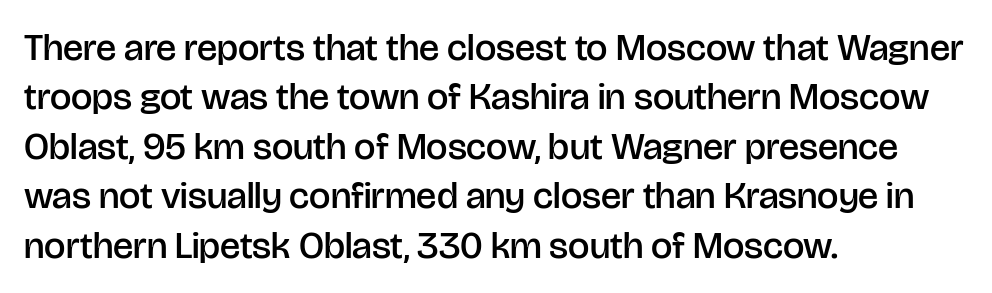
{"serif": "no", "italic": "no", "bold": "semi", "weight": "semibold", "width": "normal", "stroke_contrast": "low", "x_height": "large", "monospaced": "no", "underline": "no", "align": "left", "line_spacing": "normal", "line_spacing_ratio": 1.3, "letter_spacing": "normal", "letter_spacing_em": 0.0, "glyph_px": 38}
